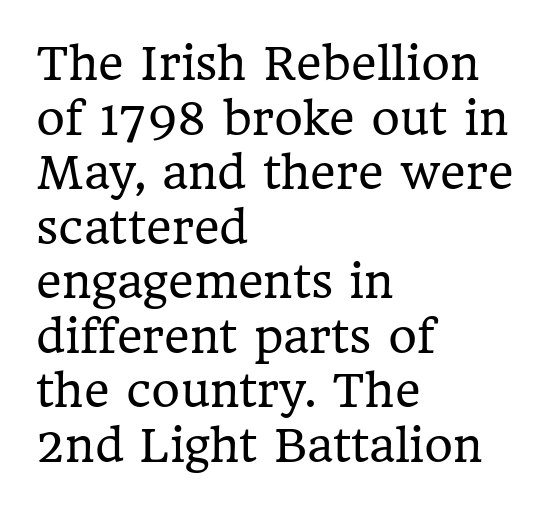
Q: Is the text bold? A: No.
Q: Is the text italic (slanted)? A: No, it is upright.
Q: Is the typeface a serif or a sans-serif typeface? A: Serif.
Q: Is the text underlined? A: No.
Q: How is the paragraph aligned? A: Left-aligned.
Q: Is the spacing between letters normal or unusually wide? A: Normal.
Q: Width (condensed, normal, or wide)? A: Normal.
Q: Stroke contrast? A: Low.
Q: x-height? A: Medium.
Q: Monospaced? A: No.
